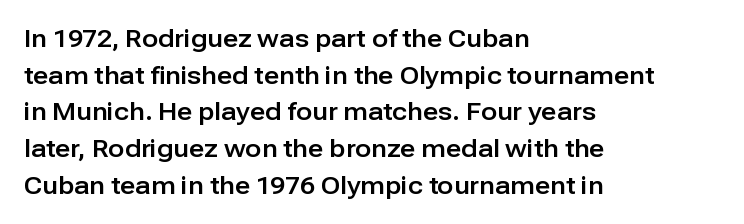
The image shows 24 px text type, upright; set left-aligned, normal line spacing (1.53x), normal letter spacing, not underlined.
